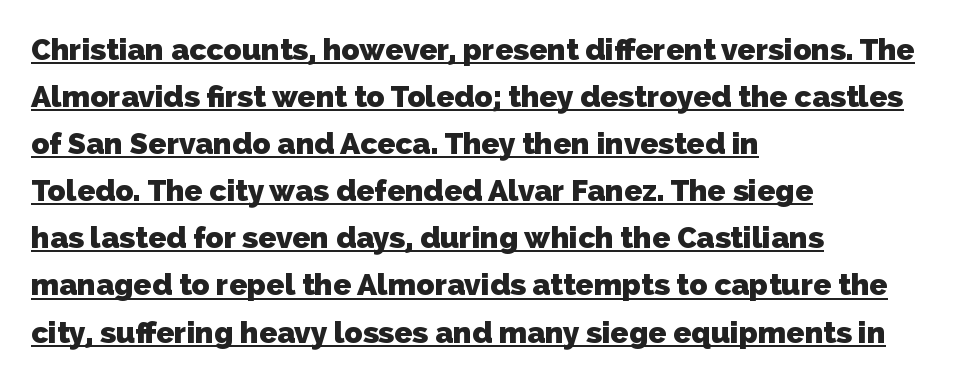
The image shows 30 px heavy sans-serif type; set left-aligned, normal line spacing (1.57x), normal letter spacing, underlined; low stroke contrast and a medium x-height.
